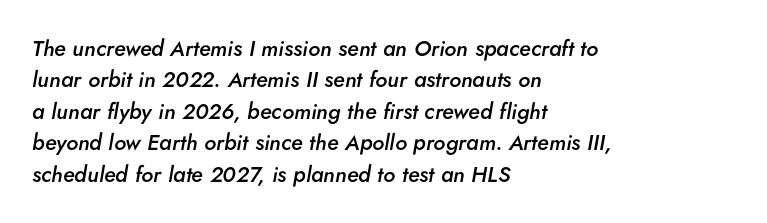
The image shows 22 px text type, italic (leaning right); set left-aligned, normal line spacing (1.43x), normal letter spacing, not underlined.
